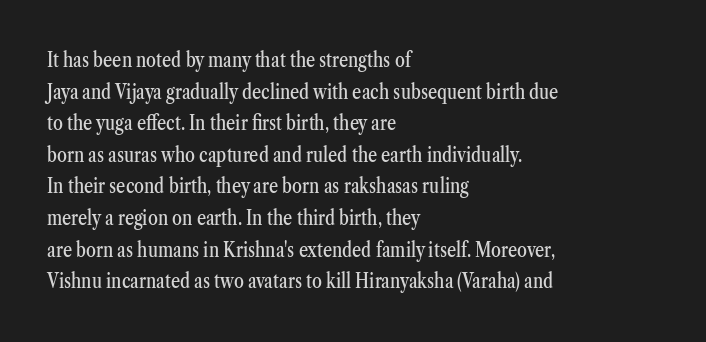
The image shows 20 px text type, upright; set left-aligned, normal line spacing (1.58x), normal letter spacing, not underlined.
